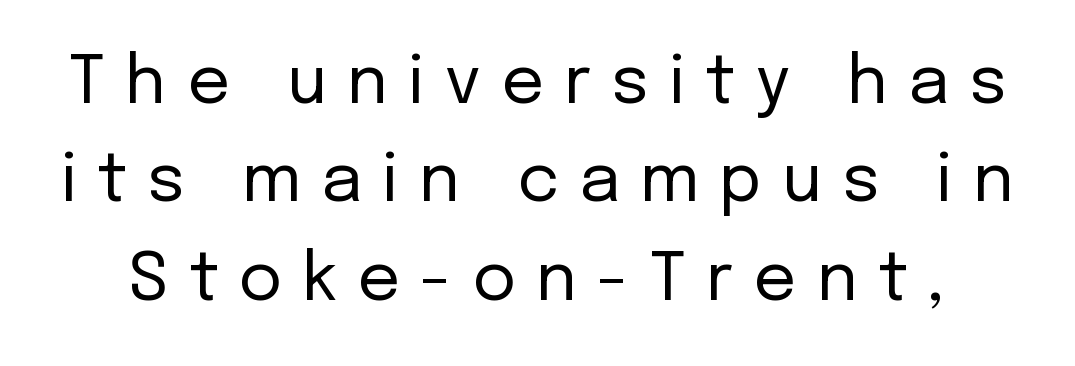
Q: Is the text bold? A: No.
Q: Is the text italic (slanted)? A: No, it is upright.
Q: Is the typeface a serif or a sans-serif typeface? A: Sans-serif.
Q: Is the text underlined? A: No.
Q: Is the spacing between letters normal or unusually wide? A: Unusually wide.
Q: Is the spacing between lines tight, normal or loose? A: Normal.
Q: Width (condensed, normal, or wide)? A: Normal.
Q: Stroke contrast? A: Low.
Q: x-height? A: Medium.
Q: Monospaced? A: No.
